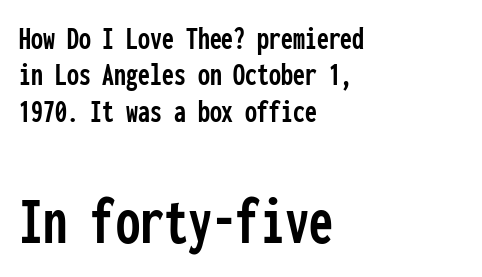
{"serif": "no", "italic": "no", "width": "condensed", "stroke_contrast": "low", "x_height": "medium", "monospaced": "yes", "underline": "no", "align": "left", "line_spacing": "tight", "line_spacing_ratio": 1.07, "letter_spacing": "normal", "letter_spacing_em": 0.0, "larger_block": "second", "size_ratio": 2.03, "glyph_px": 69}
